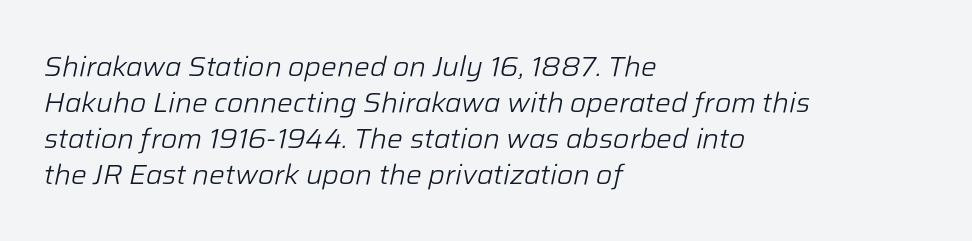
Q: Is the text bold? A: No.
Q: Is the text italic (slanted)? A: Yes, it leans right by about 12 degrees.
Q: Is the text underlined? A: No.
Q: How is the paragraph aligned? A: Left-aligned.
Q: Is the spacing between letters normal or unusually wide? A: Normal.
Q: Is the spacing between lines tight, normal or loose? A: Normal.
Q: Width (condensed, normal, or wide)? A: Normal.
Q: Stroke contrast? A: Low.
Q: x-height? A: Medium.
Q: Monospaced? A: No.
